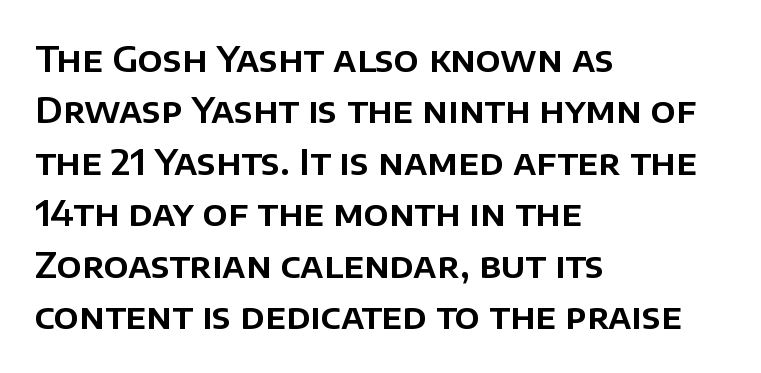
The image shows 35 px sans-serif type, upright; set left-aligned, normal line spacing (1.47x), normal letter spacing, not underlined; low stroke contrast and a large x-height.
